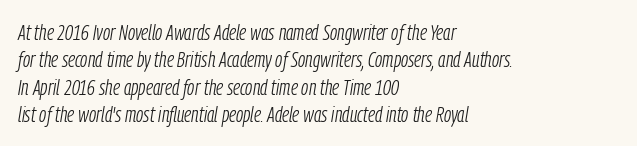
The image shows 22 px text type, italic (leaning right); set left-aligned, normal line spacing (1.25x), normal letter spacing, not underlined.
